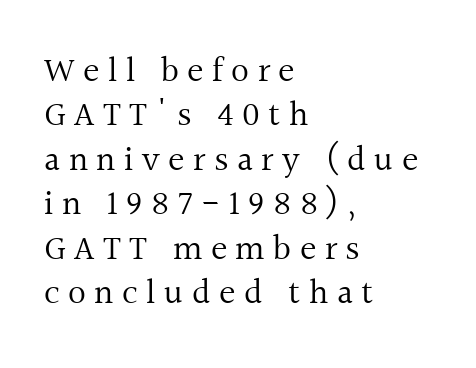
Q: Is the text bold? A: No.
Q: Is the text italic (slanted)? A: No, it is upright.
Q: Is the typeface a serif or a sans-serif typeface? A: Serif.
Q: Is the text underlined? A: No.
Q: How is the paragraph aligned? A: Left-aligned.
Q: Is the spacing between letters normal or unusually wide? A: Unusually wide.
Q: Is the spacing between lines tight, normal or loose? A: Normal.
Q: Width (condensed, normal, or wide)? A: Normal.
Q: x-height? A: Medium.
Q: Monospaced? A: No.
